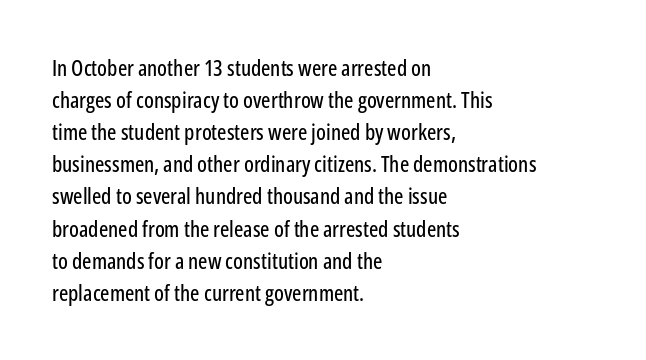
Q: Is the text italic (slanted)? A: No, it is upright.
Q: Is the text underlined? A: No.
Q: How is the paragraph aligned? A: Left-aligned.
Q: Is the spacing between letters normal or unusually wide? A: Normal.
Q: Is the spacing between lines tight, normal or loose? A: Normal.
